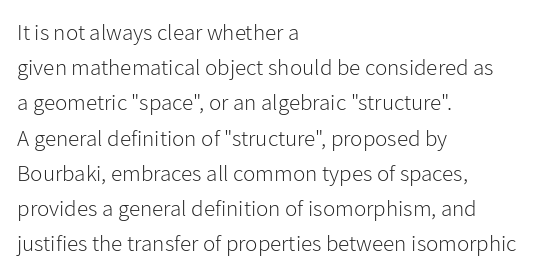
A typesetter would call this leading conventional body-copy spacing. Casual observation: everything's shoved over to the left. Counters stay open thanks to moderate or lighter strokes. The lettering stays uniformly vertical, giving the passage a roman look. No extra tracking has been applied to these lines. The gap between lines stays unmarked.
